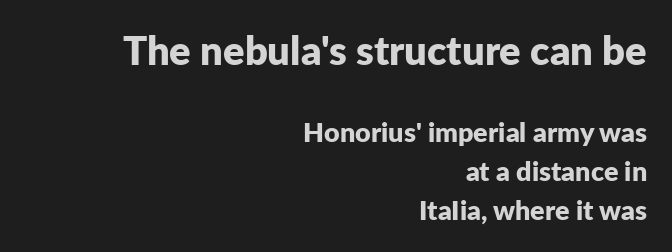
The block sitting higher on the canvas is the one with enlarged characters. Check where the strokes stop: nothing finishes them off — pure sans. Interline gaps are of average width in this sample. The letters stand upright; this is a roman face.
